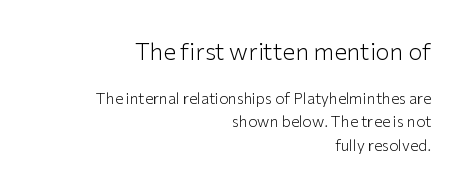
The image shows 23 px text type, upright; set right-aligned, normal line spacing (1.58x), normal letter spacing, not underlined; the first (top) block is 1.53x larger.
